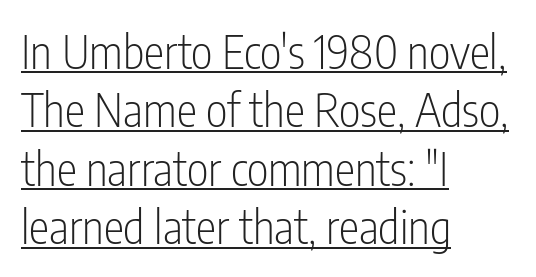
{"serif": "no", "italic": "no", "bold": "no", "weight": "light", "width": "condensed", "stroke_contrast": "low", "x_height": "medium", "monospaced": "no", "underline": "yes", "align": "left", "line_spacing": "normal", "line_spacing_ratio": 1.27, "letter_spacing": "normal", "letter_spacing_em": 0.0, "glyph_px": 46}
